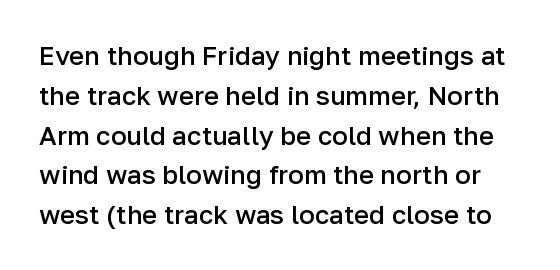
{"italic": "no", "bold": "semi", "underline": "no", "line_spacing": "normal", "line_spacing_ratio": 1.53, "letter_spacing": "normal", "letter_spacing_em": 0.0, "glyph_px": 26}
